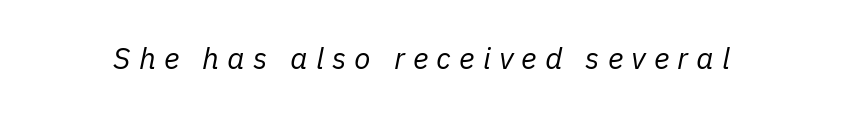
{"italic": "yes", "lean": "right", "slant_degrees": 11, "bold": "no", "weight": "regular", "width": "normal", "stroke_contrast": "low", "x_height": "medium", "monospaced": "no", "underline": "no", "letter_spacing": "wide", "letter_spacing_em": 0.27, "glyph_px": 30}
